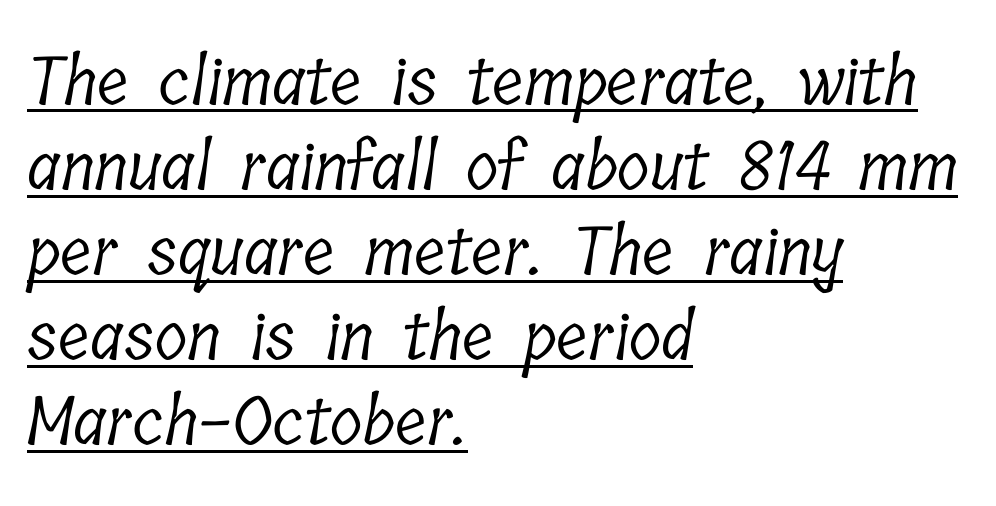
Tracking here is standard; glyphs follow each other at the usual distance. Vertically, the passage feels balanced, rows spaced as you'd expect. Here the designer chose a conventional face with non-uniform glyph widths. Each stroke keeps to a modest, everyday thickness or less. Underlining? Definitely there. Serif or sans? Serif — the stroke terminals have little feet.
